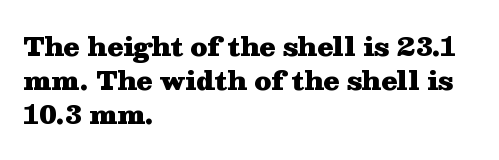
Q: Is the text bold? A: Yes.
Q: Is the text italic (slanted)? A: No, it is upright.
Q: Is the text underlined? A: No.
Q: How is the paragraph aligned? A: Left-aligned.
Q: Is the spacing between letters normal or unusually wide? A: Normal.
Q: Is the spacing between lines tight, normal or loose? A: Normal.
